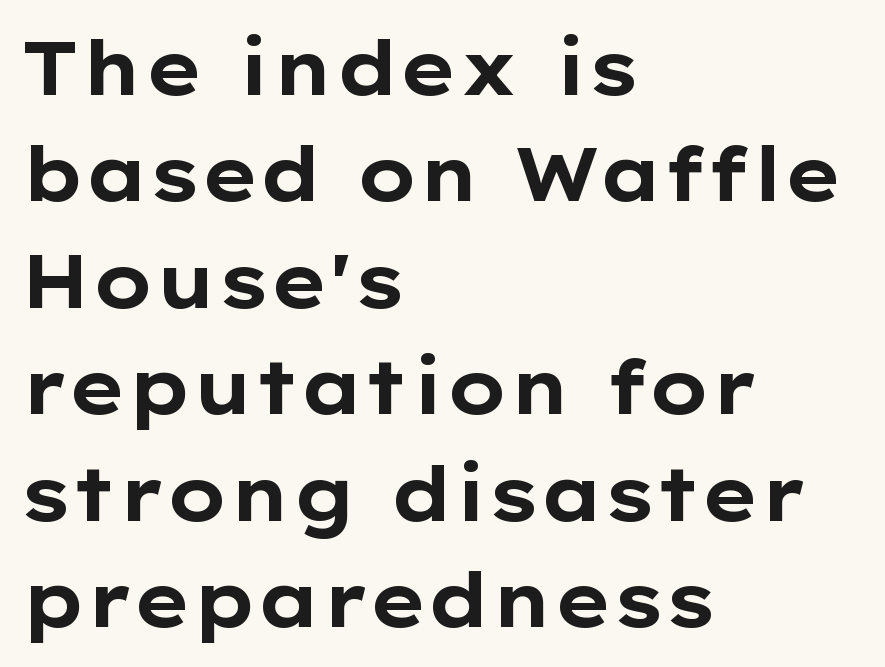
The image shows 75 px bold, wide sans-serif type, upright; set left-aligned, normal line spacing (1.42x), normal letter spacing, not underlined; low stroke contrast and a medium x-height.
